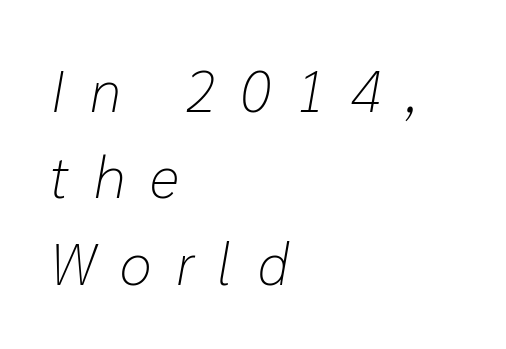
Q: Is the text bold? A: No.
Q: Is the text italic (slanted)? A: Yes, it leans right by about 10 degrees.
Q: Is the text underlined? A: No.
Q: How is the paragraph aligned? A: Left-aligned.
Q: Is the spacing between letters normal or unusually wide? A: Unusually wide.
Q: Is the spacing between lines tight, normal or loose? A: Normal.
Q: Width (condensed, normal, or wide)? A: Normal.
Q: Stroke contrast? A: Low.
Q: x-height? A: Medium.
Q: Monospaced? A: No.
